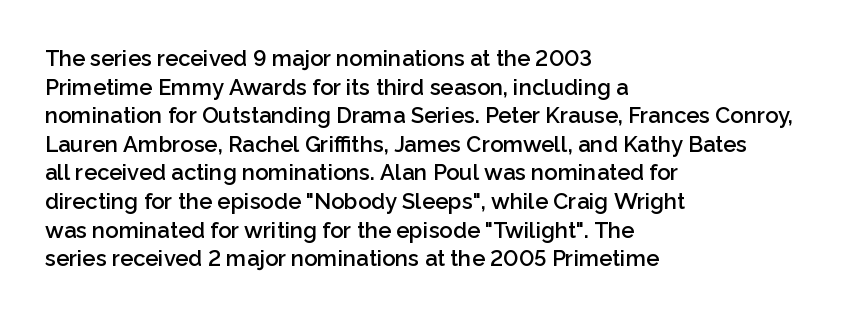
Q: Is the text bold? A: Semi-bold.
Q: Is the text italic (slanted)? A: No, it is upright.
Q: Is the text underlined? A: No.
Q: How is the paragraph aligned? A: Left-aligned.
Q: Is the spacing between letters normal or unusually wide? A: Normal.
Q: Is the spacing between lines tight, normal or loose? A: Normal.
